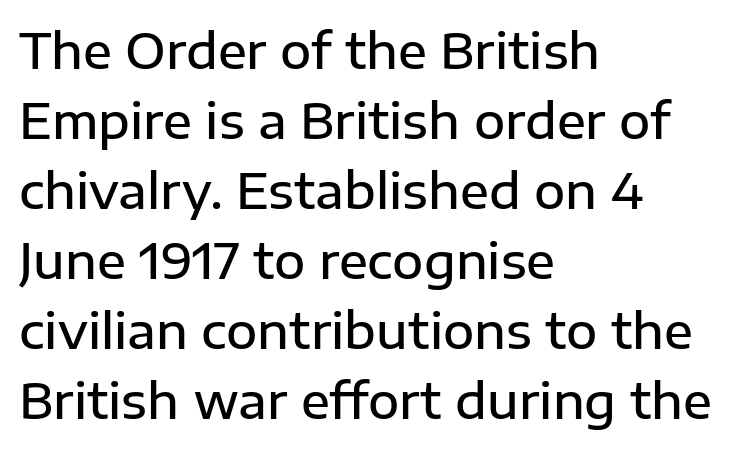
Each letter keeps its own natural width here, so spacing adapts to shape. The gaps between neighbouring characters are ordinary and unremarkable. The rag falls on the right side of this text block. Summary of weight: moderately heavy, a semibold. When letters stand straight like this, we call the style roman or upright.
